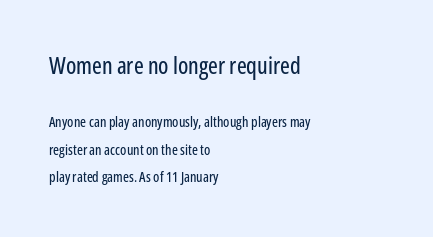
Q: Is the text italic (slanted)? A: No, it is upright.
Q: Is the text underlined? A: No.
Q: How is the paragraph aligned? A: Left-aligned.
Q: Is the spacing between letters normal or unusually wide? A: Normal.
Q: Is the spacing between lines tight, normal or loose? A: Loose.
Q: Which block of text is set in a larger size, the first (top) or the second (bottom)? A: The first (top) one.
